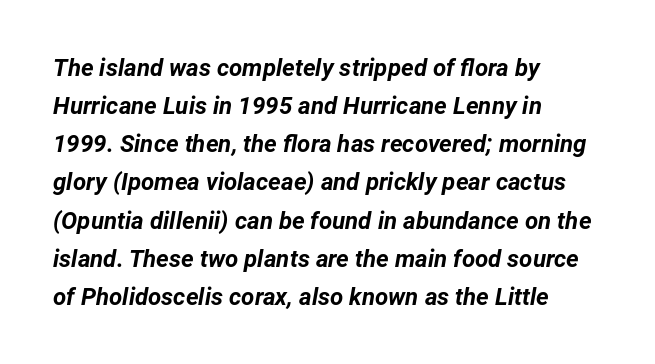
{"italic": "yes", "lean": "right", "slant_degrees": 12, "bold": "yes", "underline": "no", "align": "left", "line_spacing": "normal", "line_spacing_ratio": 1.59, "letter_spacing": "normal", "letter_spacing_em": 0.0, "glyph_px": 24}
